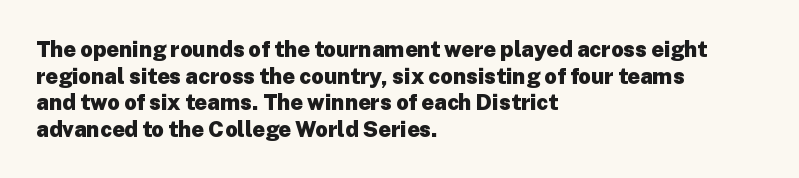
Which margin do the lines hug? The left one — the right edge is uneven. Weight check: bold — yes, fully. Tracking here is standard; glyphs follow each other at the usual distance. Unlike italic type, these characters show no tilt at all. Just letters on the line, the space beneath them empty.
